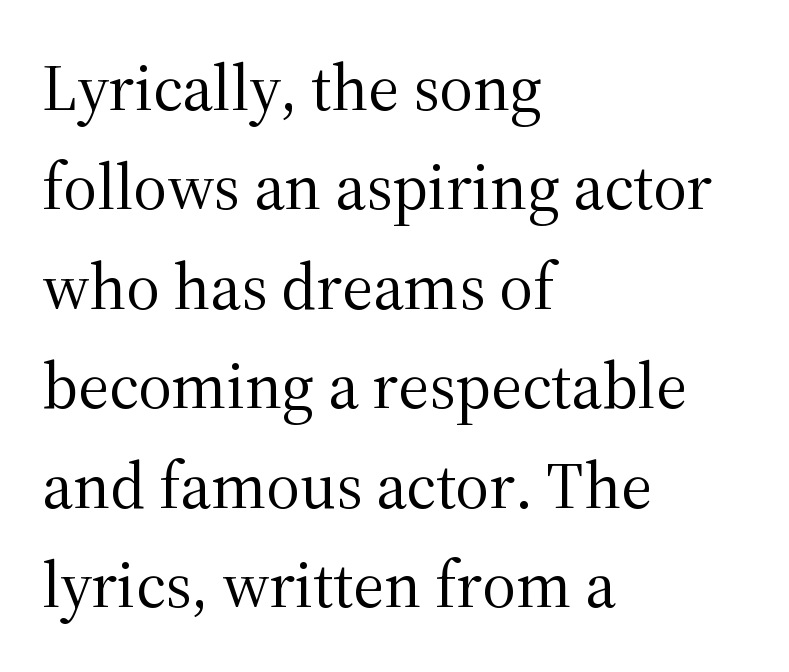
Q: Is the text bold? A: No.
Q: Is the text italic (slanted)? A: No, it is upright.
Q: Is the typeface a serif or a sans-serif typeface? A: Serif.
Q: Is the text underlined? A: No.
Q: How is the paragraph aligned? A: Left-aligned.
Q: Is the spacing between letters normal or unusually wide? A: Normal.
Q: Is the spacing between lines tight, normal or loose? A: Normal.
Q: Width (condensed, normal, or wide)? A: Normal.
Q: Stroke contrast? A: Medium.
Q: x-height? A: Medium.
Q: Monospaced? A: No.
